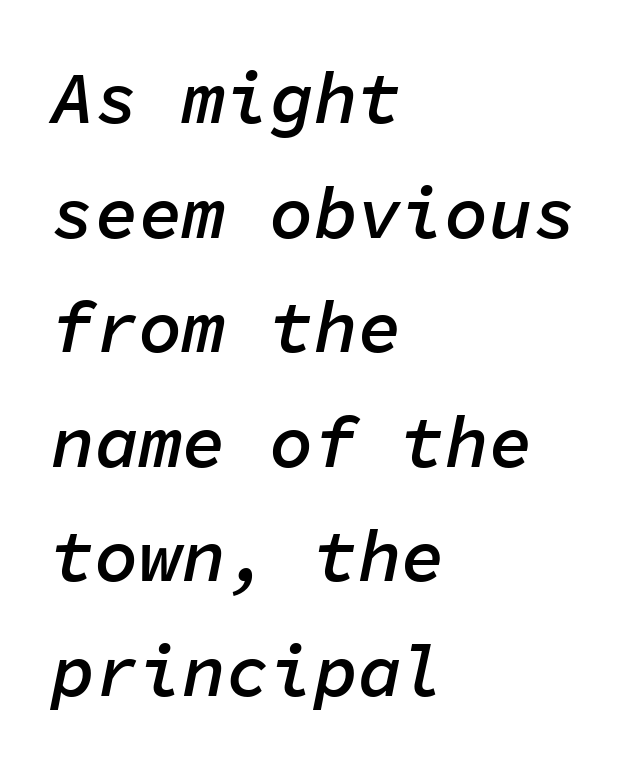
Q: Is the text bold? A: Semi-bold.
Q: Is the text italic (slanted)? A: Yes, it leans right by about 11 degrees.
Q: Is the text underlined? A: No.
Q: How is the paragraph aligned? A: Left-aligned.
Q: Is the spacing between letters normal or unusually wide? A: Normal.
Q: Is the spacing between lines tight, normal or loose? A: Normal.
Q: Width (condensed, normal, or wide)? A: Normal.
Q: Stroke contrast? A: Low.
Q: x-height? A: Medium.
Q: Monospaced? A: Yes.
